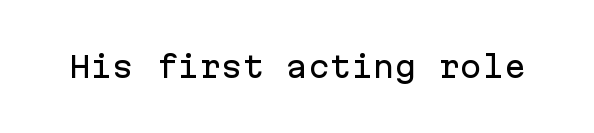
The image shows 29 px sans-serif type, upright, monospaced; set normal letter spacing, not underlined; low stroke contrast and a medium x-height.
